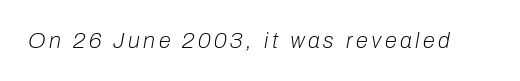
{"italic": "yes", "lean": "right", "slant_degrees": 10, "bold": "no", "underline": "no", "glyph_px": 22}
